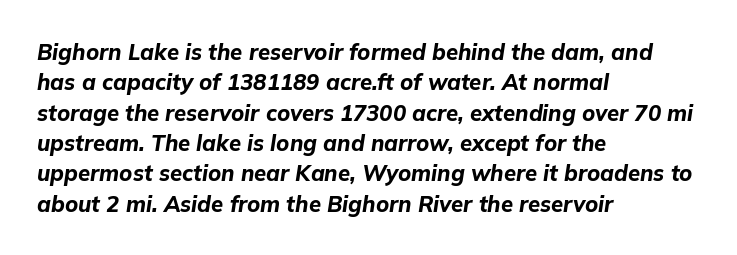
The image shows 22 px bold type, italic (leaning right); set left-aligned, normal line spacing (1.38x), normal letter spacing, not underlined.
